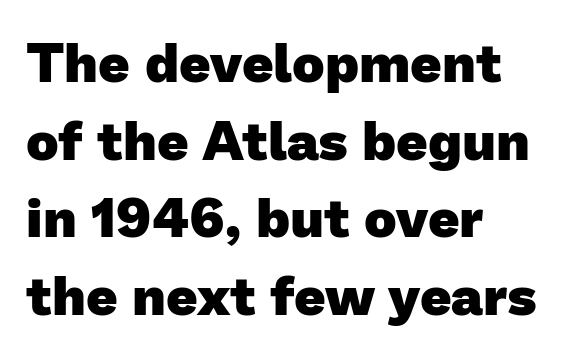
{"serif": "no", "bold": "yes", "weight": "heavy", "width": "normal", "stroke_contrast": "low", "x_height": "medium", "monospaced": "no", "underline": "no", "align": "left", "line_spacing": "normal", "line_spacing_ratio": 1.41, "letter_spacing": "normal", "letter_spacing_em": 0.0, "glyph_px": 55}
